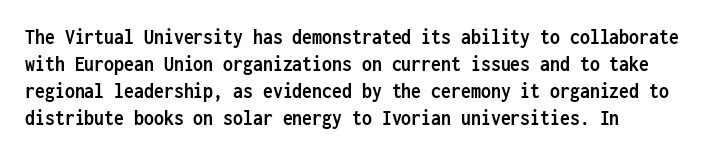
Q: Is the text bold? A: Yes.
Q: Is the text italic (slanted)? A: No, it is upright.
Q: Is the text underlined? A: No.
Q: How is the paragraph aligned? A: Left-aligned.
Q: Is the spacing between letters normal or unusually wide? A: Normal.
